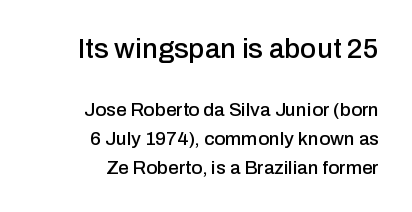
Q: Is the text italic (slanted)? A: No, it is upright.
Q: Is the typeface a serif or a sans-serif typeface? A: Sans-serif.
Q: Is the text underlined? A: No.
Q: How is the paragraph aligned? A: Right-aligned.
Q: Is the spacing between letters normal or unusually wide? A: Normal.
Q: Is the spacing between lines tight, normal or loose? A: Normal.
Q: Which block of text is set in a larger size, the first (top) or the second (bottom)? A: The first (top) one.
Q: Width (condensed, normal, or wide)? A: Normal.
Q: Stroke contrast? A: Low.
Q: x-height? A: Medium.
Q: Monospaced? A: No.
